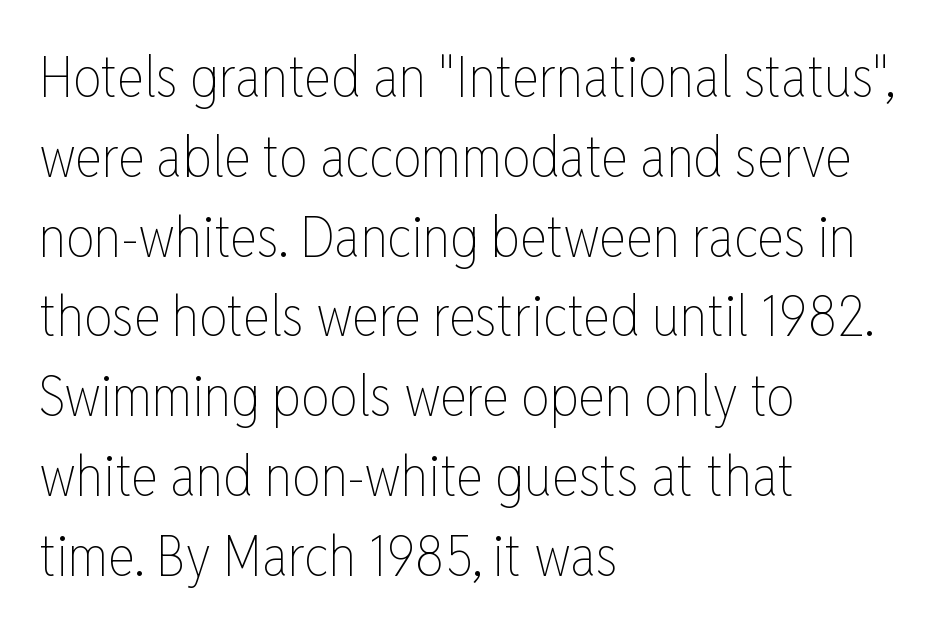
Q: Is the text bold? A: No.
Q: Is the text italic (slanted)? A: No, it is upright.
Q: Is the text underlined? A: No.
Q: How is the paragraph aligned? A: Left-aligned.
Q: Is the spacing between letters normal or unusually wide? A: Normal.
Q: Is the spacing between lines tight, normal or loose? A: Normal.
Q: Width (condensed, normal, or wide)? A: Condensed.
Q: Stroke contrast? A: Low.
Q: x-height? A: Medium.
Q: Monospaced? A: No.
